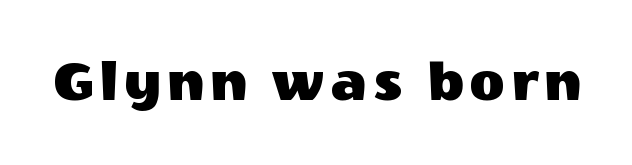
Q: Is the text italic (slanted)? A: No, it is upright.
Q: Is the typeface a serif or a sans-serif typeface? A: Sans-serif.
Q: Is the text underlined? A: No.
Q: Width (condensed, normal, or wide)? A: Normal.
Q: x-height? A: Large.
Q: Monospaced? A: No.
